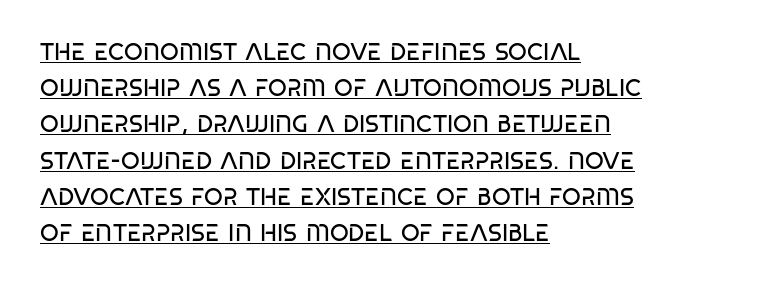
{"italic": "no", "bold": "no", "underline": "yes", "align": "left", "line_spacing": "normal", "line_spacing_ratio": 1.51, "letter_spacing": "normal", "letter_spacing_em": 0.0, "glyph_px": 24}
